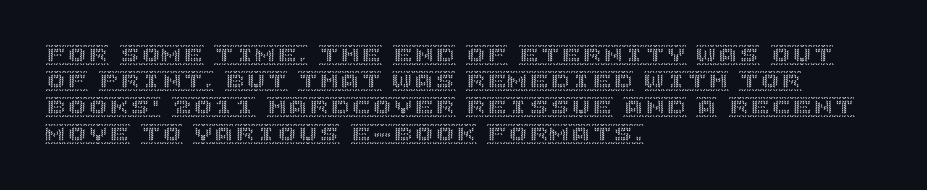
{"italic": "no", "underline": "no", "align": "left", "line_spacing": "normal", "line_spacing_ratio": 1.25, "letter_spacing": "normal", "letter_spacing_em": 0.0, "glyph_px": 21}
